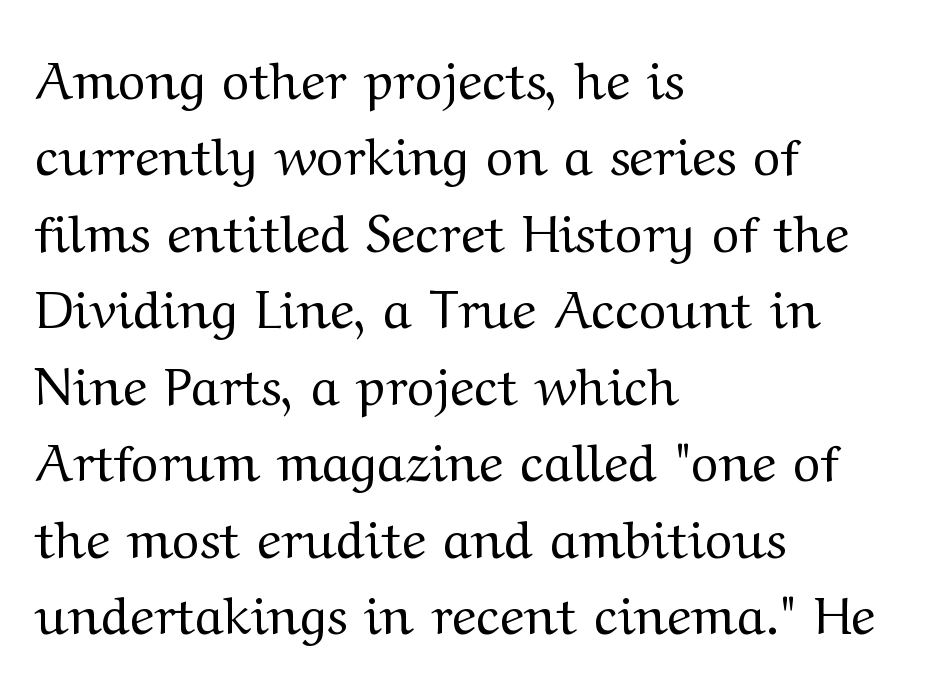
{"serif": "yes", "italic": "no", "bold": "no", "weight": "regular", "width": "wide", "stroke_contrast": "medium", "x_height": "medium", "monospaced": "no", "underline": "no", "align": "left", "line_spacing": "normal", "line_spacing_ratio": 1.47, "letter_spacing": "normal", "letter_spacing_em": 0.0, "glyph_px": 52}
